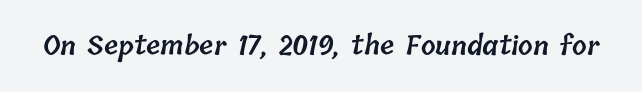
The image shows 26 px text type; set normal letter spacing, not underlined.
